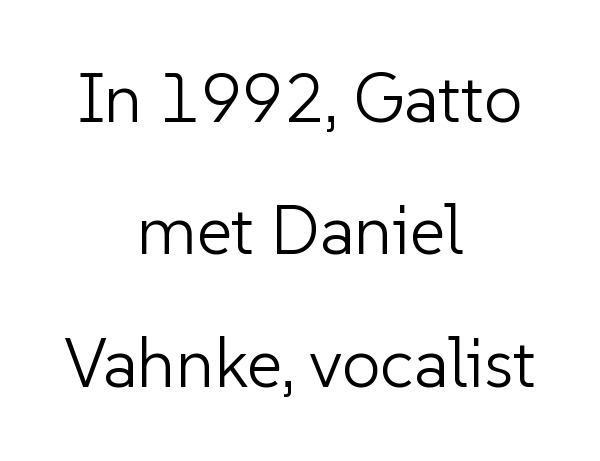
The image shows 69 px light sans-serif type, upright; set centered, loose line spacing (1.92x), normal letter spacing, not underlined; low stroke contrast and a medium x-height.
